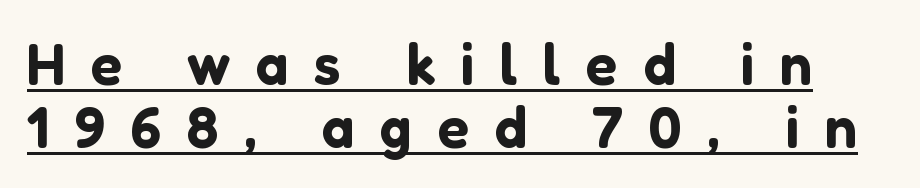
The image shows 58 px sans-serif type, upright; set tight line spacing (1.08x), unusually wide letter spacing (+0.44 em), underlined; low stroke contrast and a medium x-height.
